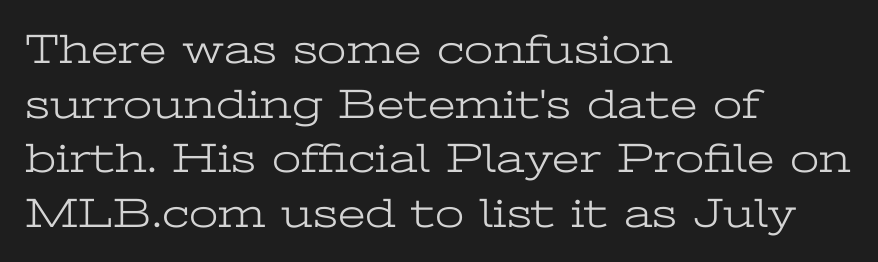
Q: Is the text bold? A: No.
Q: Is the text italic (slanted)? A: No, it is upright.
Q: Is the typeface a serif or a sans-serif typeface? A: Serif.
Q: Is the text underlined? A: No.
Q: How is the paragraph aligned? A: Left-aligned.
Q: Is the spacing between letters normal or unusually wide? A: Normal.
Q: Is the spacing between lines tight, normal or loose? A: Normal.
Q: Width (condensed, normal, or wide)? A: Wide.
Q: Stroke contrast? A: Low.
Q: x-height? A: Medium.
Q: Monospaced? A: No.
